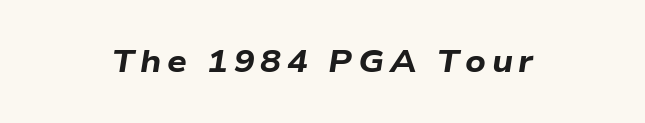
Is this a fixed-width face? No — the glyphs have proportional, varying widths. Letters rest on an invisible, unmarked baseline. Heft: maximum for text — a bold. The letters are slanted; this is an italic face.
